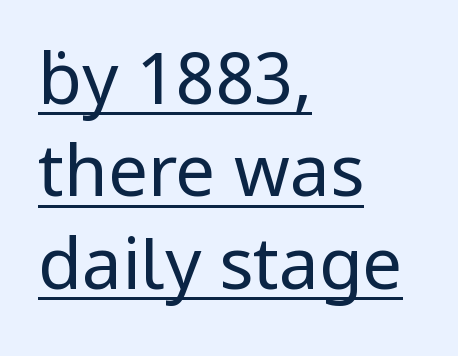
{"serif": "no", "italic": "no", "bold": "no", "weight": "regular", "width": "normal", "stroke_contrast": "low", "x_height": "medium", "monospaced": "no", "underline": "yes", "align": "left", "line_spacing": "normal", "line_spacing_ratio": 1.3, "letter_spacing": "normal", "letter_spacing_em": 0.0, "glyph_px": 71}
